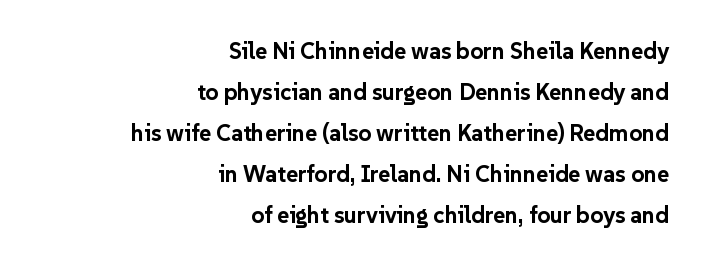
Q: Is the text bold? A: Yes.
Q: Is the text italic (slanted)? A: No, it is upright.
Q: Is the text underlined? A: No.
Q: How is the paragraph aligned? A: Right-aligned.
Q: Is the spacing between letters normal or unusually wide? A: Normal.
